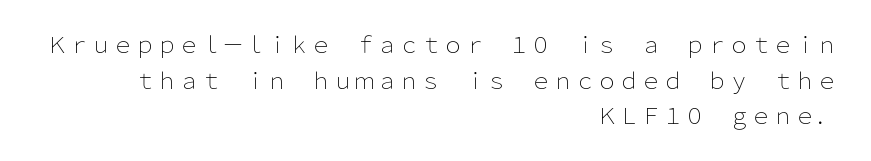
Q: Is the text bold? A: No.
Q: Is the text italic (slanted)? A: No, it is upright.
Q: Is the text underlined? A: No.
Q: How is the paragraph aligned? A: Right-aligned.
Q: Is the spacing between letters normal or unusually wide? A: Normal.
Q: Is the spacing between lines tight, normal or loose? A: Normal.
